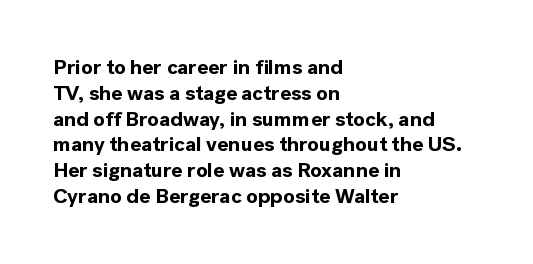
The letters stand upright; this is a roman face. Every row of glyphs begins at an identical x-position on the left. Between one letter and the next there's only the usual sliver of space. Caption: bold face, heavy strokes.
